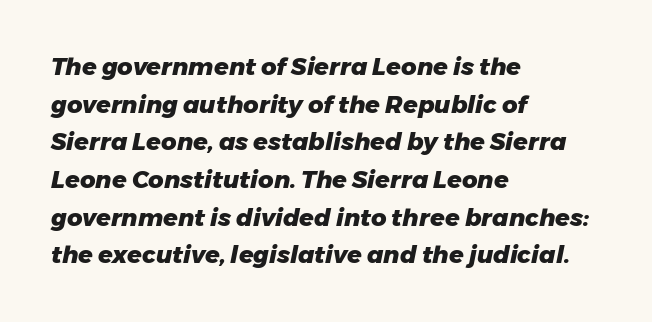
{"italic": "yes", "lean": "right", "slant_degrees": 11, "bold": "yes", "underline": "no", "align": "left", "line_spacing": "normal", "line_spacing_ratio": 1.57, "letter_spacing": "normal", "letter_spacing_em": 0.0, "glyph_px": 24}
